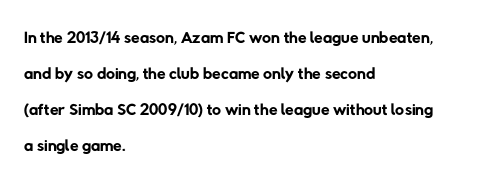
The image shows 25 px text type; set left-aligned, normal line spacing (1.44x), normal letter spacing, not underlined.
